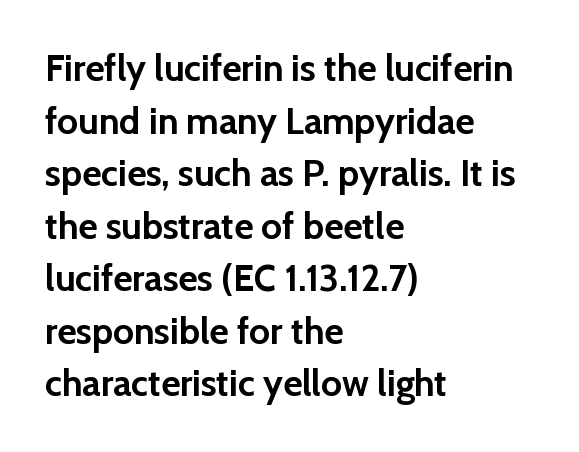
What weight is shown? A full bold with thick strokes. The typesetter chose a ragged-right arrangement here. Check where the strokes stop: nothing finishes them off — pure sans. Leading matches the norm, producing a regular column. Unlike italic type, these characters show no tilt at all.
